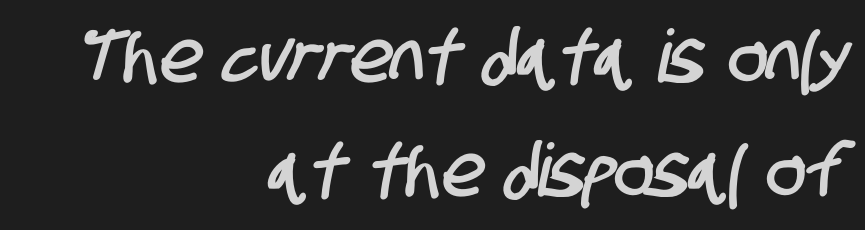
Q: Is the typeface a serif or a sans-serif typeface? A: Sans-serif.
Q: Is the text underlined? A: No.
Q: How is the paragraph aligned? A: Right-aligned.
Q: Is the spacing between letters normal or unusually wide? A: Normal.
Q: Is the spacing between lines tight, normal or loose? A: Normal.
Q: Width (condensed, normal, or wide)? A: Condensed.
Q: Stroke contrast? A: Low.
Q: x-height? A: Large.
Q: Monospaced? A: No.
